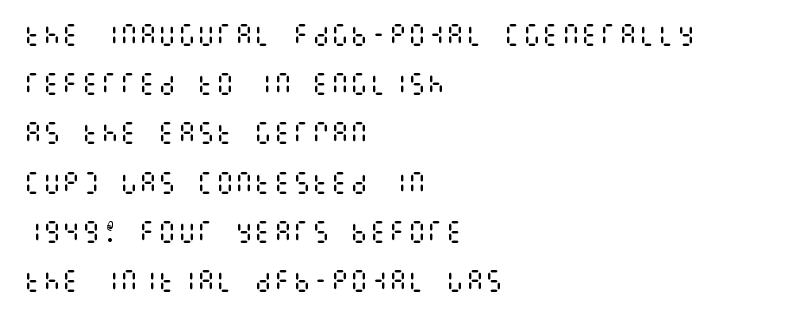
No heavy texture on the line: the type isn't bold. All the whitespace from short lines collects on the right. A typesetter would call this zero additional tracking. These lines stand farther apart than default settings would place them. It's the straight-up-and-down kind of type. Honestly, there is no underline to notice here at all.
